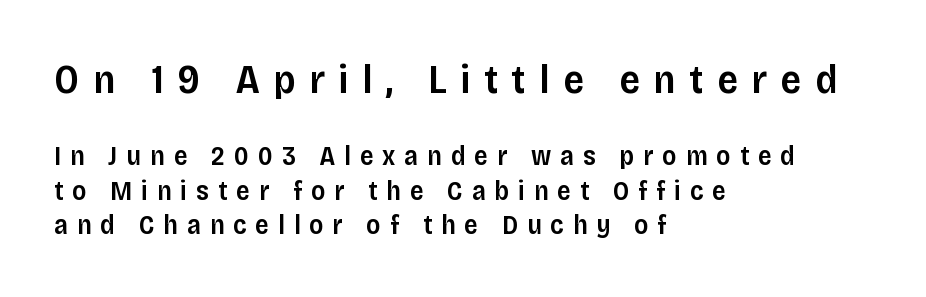
Q: Is the text bold? A: Semi-bold.
Q: Is the text italic (slanted)? A: No, it is upright.
Q: Is the typeface a serif or a sans-serif typeface? A: Sans-serif.
Q: Is the text underlined? A: No.
Q: How is the paragraph aligned? A: Left-aligned.
Q: Is the spacing between letters normal or unusually wide? A: Unusually wide.
Q: Is the spacing between lines tight, normal or loose? A: Normal.
Q: Which block of text is set in a larger size, the first (top) or the second (bottom)? A: The first (top) one.
Q: Width (condensed, normal, or wide)? A: Normal.
Q: Stroke contrast? A: Low.
Q: x-height? A: Large.
Q: Monospaced? A: No.
